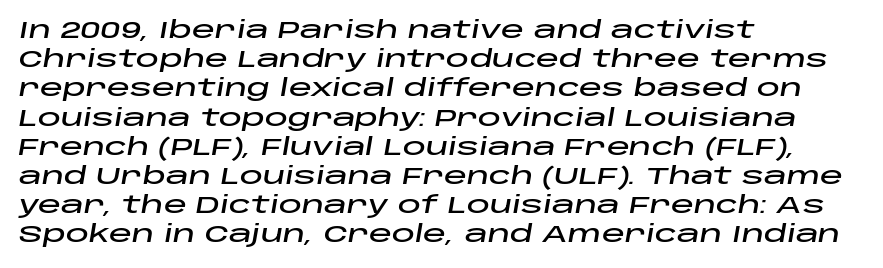
The image shows 23 px text type, italic (leaning right); set left-aligned, normal line spacing (1.27x), normal letter spacing, not underlined.
